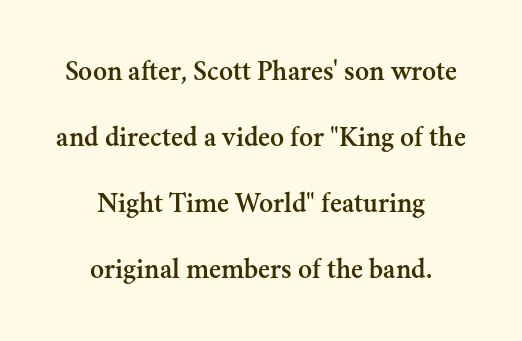
The lettering holds an erect, upright posture throughout. The type family on display is of the serif kind. Bare-footed words on every line. Between one letter and the next there's only the usual sliver of space.
